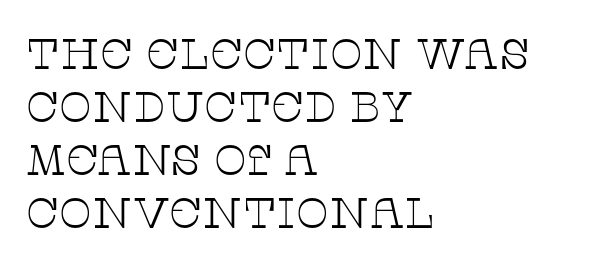
Q: Is the text bold? A: No.
Q: Is the text italic (slanted)? A: No, it is upright.
Q: Is the typeface a serif or a sans-serif typeface? A: Serif.
Q: Is the text underlined? A: No.
Q: How is the paragraph aligned? A: Left-aligned.
Q: Is the spacing between letters normal or unusually wide? A: Normal.
Q: Width (condensed, normal, or wide)? A: Wide.
Q: Stroke contrast? A: Low.
Q: x-height? A: Large.
Q: Monospaced? A: No.
